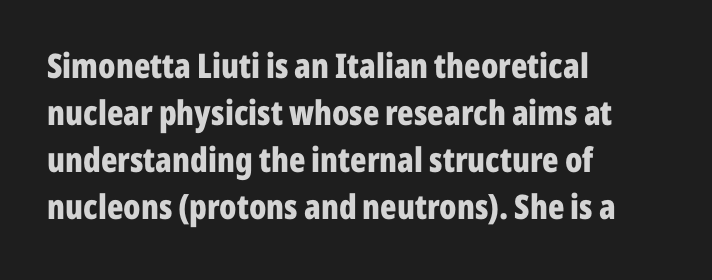
Q: Is the text bold? A: Yes.
Q: Is the text italic (slanted)? A: No, it is upright.
Q: Is the typeface a serif or a sans-serif typeface? A: Sans-serif.
Q: Is the text underlined? A: No.
Q: How is the paragraph aligned? A: Left-aligned.
Q: Is the spacing between letters normal or unusually wide? A: Normal.
Q: Is the spacing between lines tight, normal or loose? A: Normal.
Q: Width (condensed, normal, or wide)? A: Condensed.
Q: Stroke contrast? A: Low.
Q: x-height? A: Medium.
Q: Monospaced? A: No.
